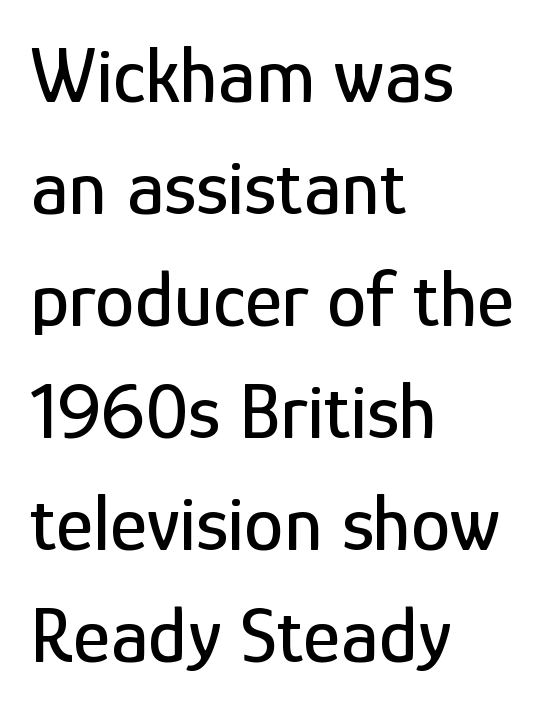
{"serif": "no", "italic": "no", "width": "condensed", "stroke_contrast": "low", "x_height": "medium", "monospaced": "no", "underline": "no", "align": "left", "line_spacing": "normal", "line_spacing_ratio": 1.4, "letter_spacing": "normal", "letter_spacing_em": 0.0, "glyph_px": 80}
